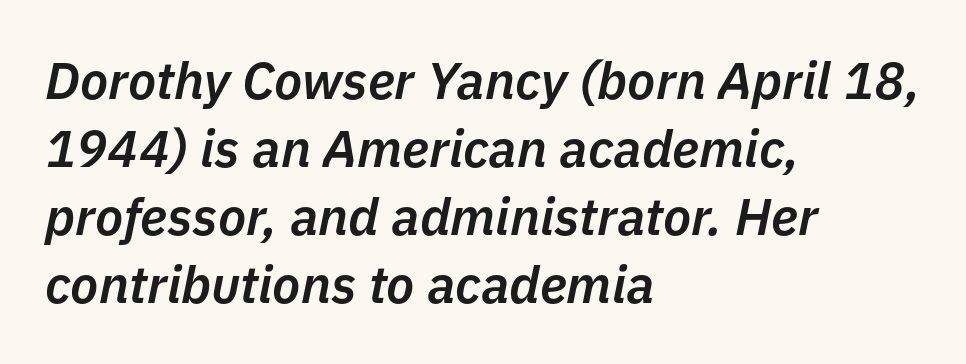
{"italic": "yes", "lean": "right", "slant_degrees": 11, "bold": "semi", "weight": "semibold", "width": "normal", "stroke_contrast": "low", "x_height": "medium", "monospaced": "no", "underline": "no", "align": "left", "line_spacing": "normal", "line_spacing_ratio": 1.31, "letter_spacing": "normal", "letter_spacing_em": 0.0, "glyph_px": 52}
